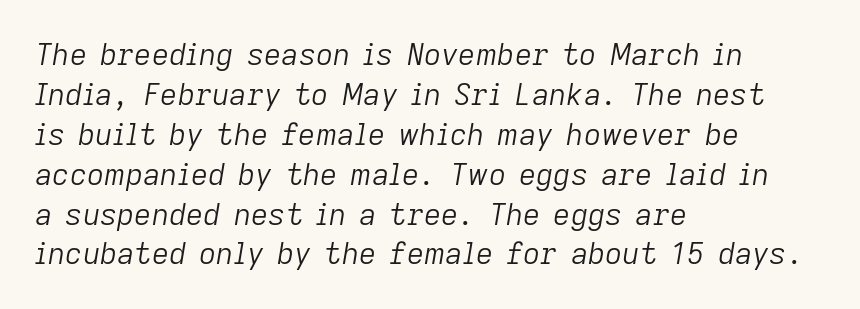
The image shows 30 px light type, italic (leaning right); set left-aligned, normal line spacing (1.33x), normal letter spacing, not underlined; low stroke contrast and a medium x-height.
